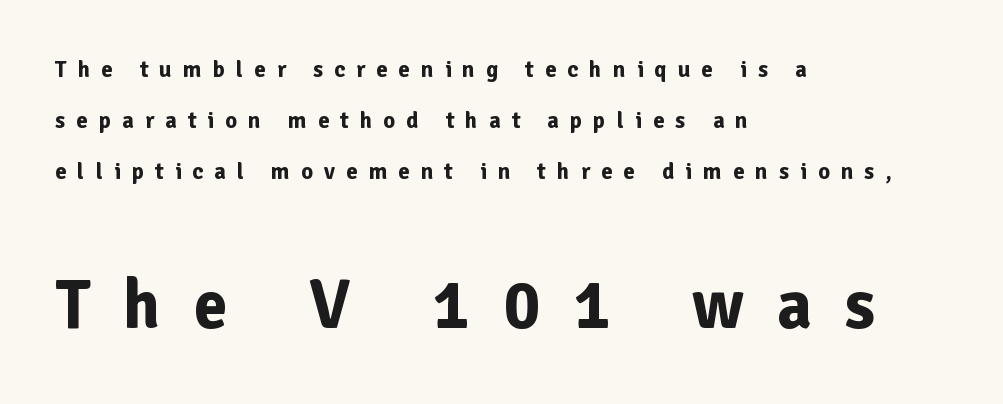
Q: Is the text bold? A: Yes.
Q: Is the text italic (slanted)? A: No, it is upright.
Q: Is the typeface a serif or a sans-serif typeface? A: Sans-serif.
Q: Is the text underlined? A: No.
Q: How is the paragraph aligned? A: Left-aligned.
Q: Is the spacing between letters normal or unusually wide? A: Unusually wide.
Q: Is the spacing between lines tight, normal or loose? A: Loose.
Q: Which block of text is set in a larger size, the first (top) or the second (bottom)? A: The second (bottom) one.
Q: Width (condensed, normal, or wide)? A: Normal.
Q: Stroke contrast? A: Low.
Q: x-height? A: Medium.
Q: Monospaced? A: No.
